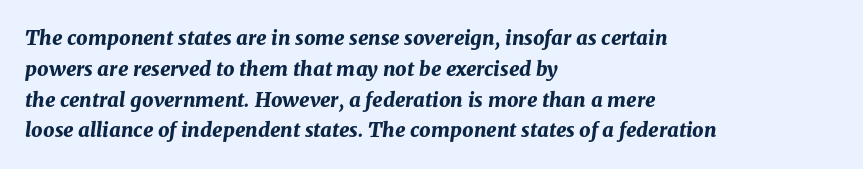
The image shows 20 px bold type, italic (leaning right); set left-aligned, normal line spacing (1.54x), normal letter spacing, not underlined.
